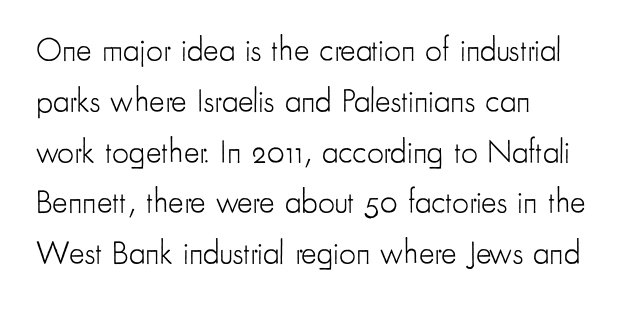
{"serif": "no", "italic": "no", "bold": "no", "weight": "light", "width": "condensed", "stroke_contrast": "low", "x_height": "small", "monospaced": "no", "underline": "no", "align": "left", "line_spacing": "normal", "line_spacing_ratio": 1.54, "letter_spacing": "normal", "letter_spacing_em": 0.0, "glyph_px": 33}
